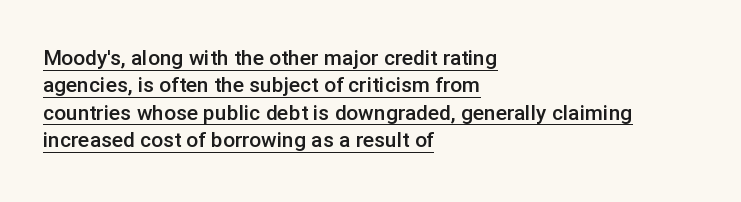
{"italic": "no", "bold": "semi", "underline": "yes", "align": "left", "line_spacing": "normal", "line_spacing_ratio": 1.3, "letter_spacing": "normal", "letter_spacing_em": 0.0, "glyph_px": 21}
